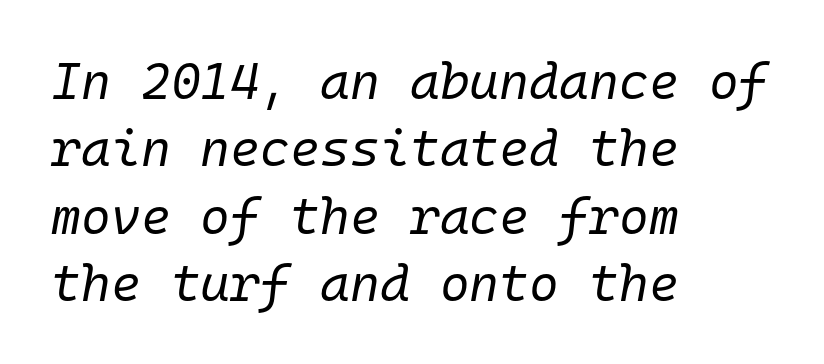
{"italic": "yes", "lean": "right", "slant_degrees": 10, "bold": "no", "weight": "regular", "width": "normal", "stroke_contrast": "low", "x_height": "medium", "monospaced": "yes", "underline": "no", "align": "left", "line_spacing": "normal", "line_spacing_ratio": 1.32, "letter_spacing": "normal", "letter_spacing_em": 0.0, "glyph_px": 51}
